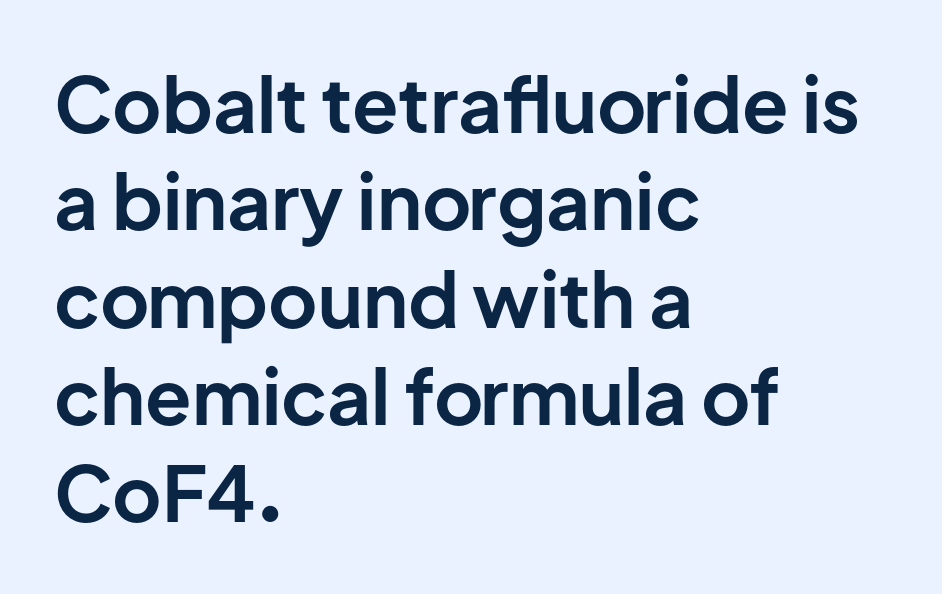
Q: Is the text bold? A: Yes.
Q: Is the text italic (slanted)? A: No, it is upright.
Q: Is the typeface a serif or a sans-serif typeface? A: Sans-serif.
Q: Is the text underlined? A: No.
Q: How is the paragraph aligned? A: Left-aligned.
Q: Is the spacing between letters normal or unusually wide? A: Normal.
Q: Is the spacing between lines tight, normal or loose? A: Normal.
Q: Width (condensed, normal, or wide)? A: Normal.
Q: Stroke contrast? A: Low.
Q: x-height? A: Medium.
Q: Monospaced? A: No.
